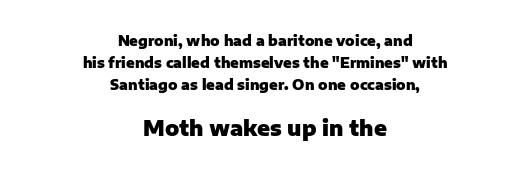
Q: Is the text bold? A: Yes.
Q: Is the text italic (slanted)? A: No, it is upright.
Q: Is the text underlined? A: No.
Q: How is the paragraph aligned? A: Centered.
Q: Is the spacing between letters normal or unusually wide? A: Normal.
Q: Is the spacing between lines tight, normal or loose? A: Normal.
Q: Which block of text is set in a larger size, the first (top) or the second (bottom)? A: The second (bottom) one.
